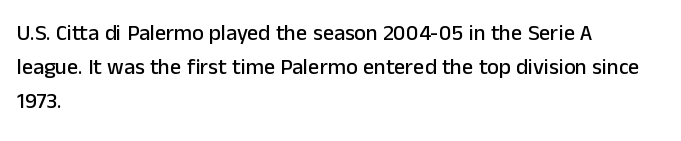
Students, observe: this is what conventionally led text looks like. This sample uses an upright cut, with every glyph sitting square on the baseline. A clean baseline with only descenders dipping below it. Each word holds together tightly as a unit, with standard inter-letter gaps.
